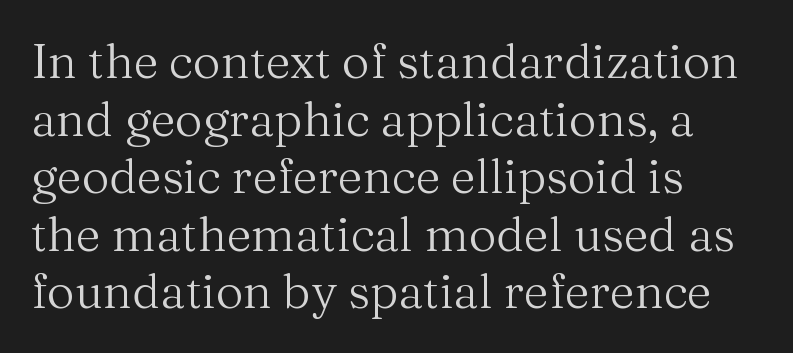
The image shows 48 px regular-weight serif type, upright; set left-aligned, line spacing 1.2x, normal letter spacing, not underlined; medium stroke contrast and a medium x-height.
